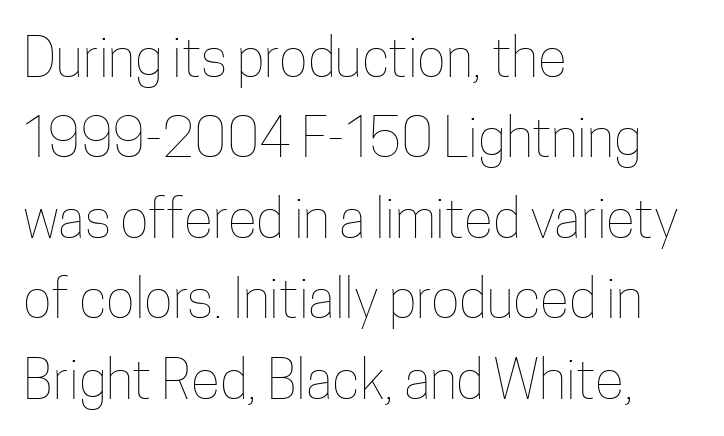
The image shows 54 px thin, condensed type, upright; set left-aligned, normal line spacing (1.49x), normal letter spacing, not underlined; low stroke contrast and a medium x-height.
